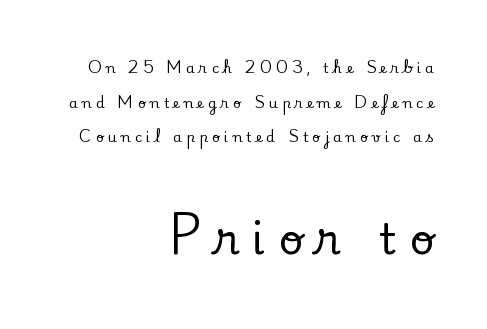
{"italic": "no", "width": "normal", "stroke_contrast": "low", "x_height": "small", "monospaced": "no", "underline": "no", "align": "right", "line_spacing": "loose", "line_spacing_ratio": 2.48, "letter_spacing": "wide", "letter_spacing_em": 0.3, "larger_block": "second", "size_ratio": 3.07, "glyph_px": 43}
